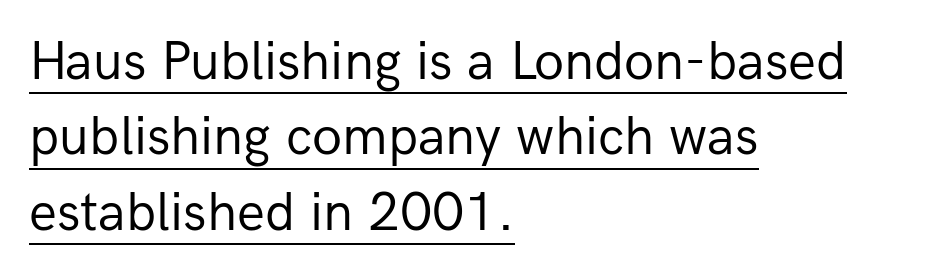
{"serif": "no", "italic": "no", "bold": "no", "weight": "regular", "width": "normal", "stroke_contrast": "low", "x_height": "medium", "monospaced": "no", "underline": "yes", "align": "left", "line_spacing": "normal", "line_spacing_ratio": 1.37, "letter_spacing": "normal", "letter_spacing_em": 0.0, "glyph_px": 55}
